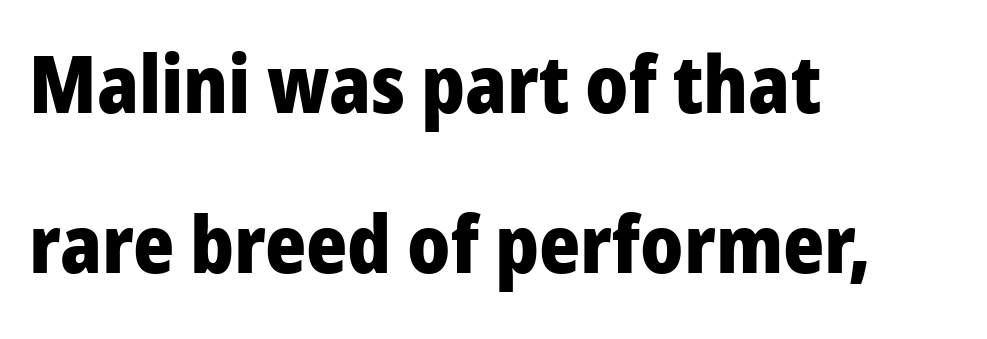
Q: Is the text bold? A: Yes.
Q: Is the text italic (slanted)? A: No, it is upright.
Q: Is the typeface a serif or a sans-serif typeface? A: Sans-serif.
Q: Is the text underlined? A: No.
Q: How is the paragraph aligned? A: Left-aligned.
Q: Is the spacing between letters normal or unusually wide? A: Normal.
Q: Is the spacing between lines tight, normal or loose? A: Loose.
Q: Width (condensed, normal, or wide)? A: Normal.
Q: Stroke contrast? A: Low.
Q: x-height? A: Medium.
Q: Monospaced? A: No.
